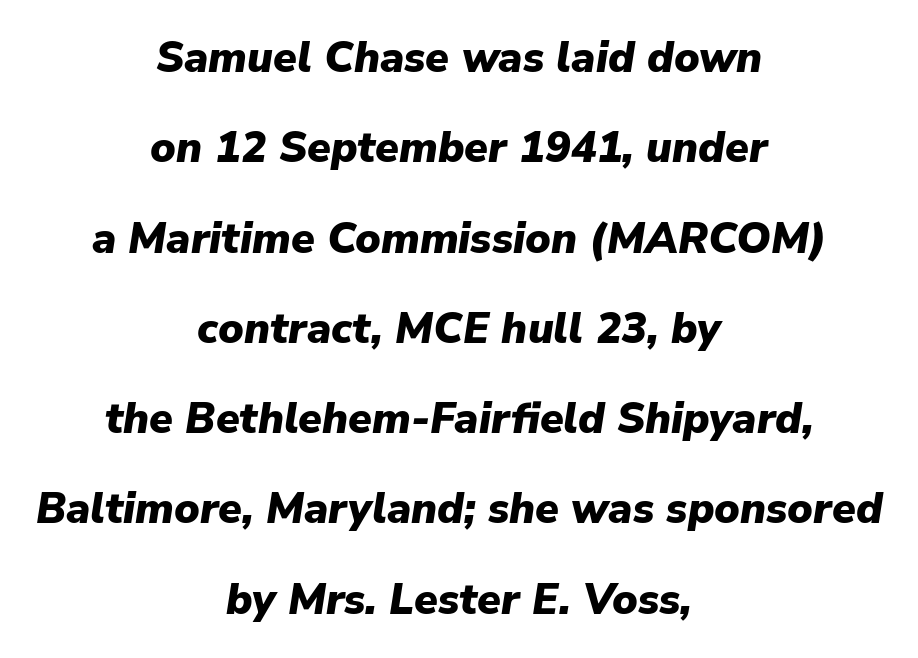
Q: Is the text bold? A: Yes.
Q: Is the text italic (slanted)? A: Yes, it leans right by about 9 degrees.
Q: Is the text underlined? A: No.
Q: How is the paragraph aligned? A: Centered.
Q: Is the spacing between letters normal or unusually wide? A: Normal.
Q: Is the spacing between lines tight, normal or loose? A: Loose.
Q: Width (condensed, normal, or wide)? A: Normal.
Q: Stroke contrast? A: Low.
Q: x-height? A: Medium.
Q: Monospaced? A: No.
